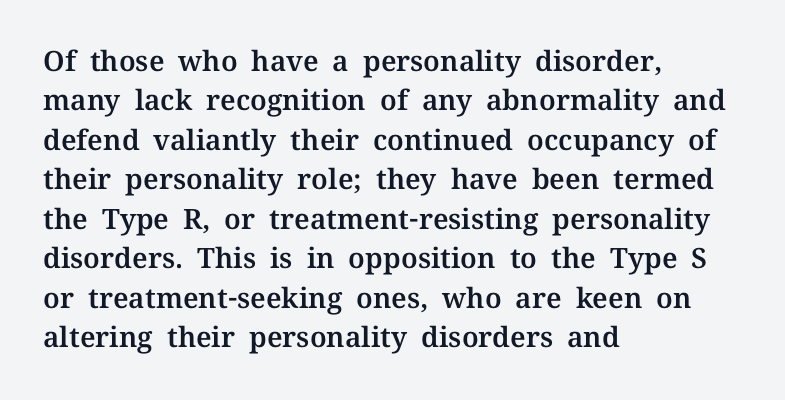
Q: Is the text italic (slanted)? A: No, it is upright.
Q: Is the typeface a serif or a sans-serif typeface? A: Serif.
Q: Is the text underlined? A: No.
Q: How is the paragraph aligned? A: Left-aligned.
Q: Is the spacing between letters normal or unusually wide? A: Normal.
Q: Is the spacing between lines tight, normal or loose? A: Normal.
Q: Width (condensed, normal, or wide)? A: Normal.
Q: Stroke contrast? A: Medium.
Q: x-height? A: Medium.
Q: Monospaced? A: No.
